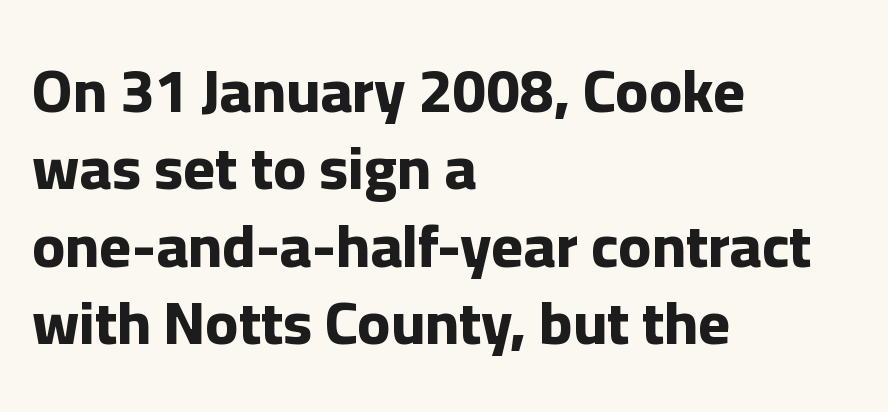
{"serif": "no", "italic": "no", "bold": "yes", "weight": "bold", "width": "normal", "stroke_contrast": "low", "x_height": "medium", "monospaced": "no", "underline": "no", "align": "left", "line_spacing": "normal", "line_spacing_ratio": 1.27, "letter_spacing": "normal", "letter_spacing_em": 0.0, "glyph_px": 61}
